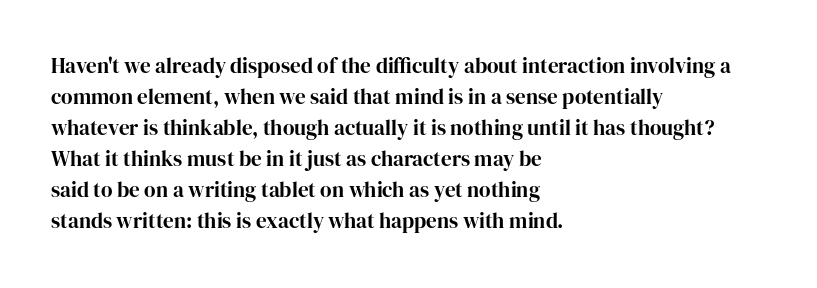
Q: Is the text bold? A: Yes.
Q: Is the text italic (slanted)? A: No, it is upright.
Q: Is the text underlined? A: No.
Q: How is the paragraph aligned? A: Left-aligned.
Q: Is the spacing between letters normal or unusually wide? A: Normal.
Q: Is the spacing between lines tight, normal or loose? A: Normal.
